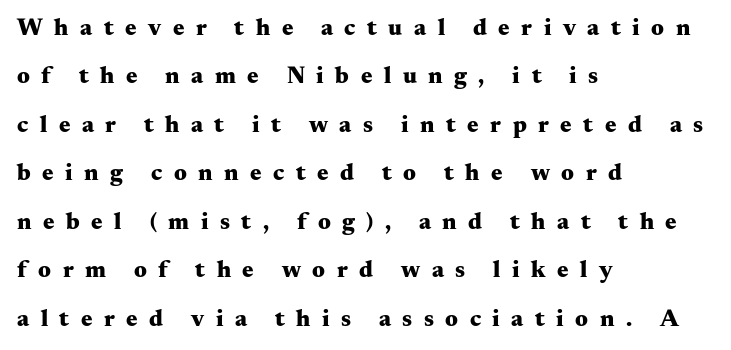
Has an underline been added? It has not. Casual observation: everything's shoved over to the left. Notice how thick the strokes are: this is what a full bold looks like. Does extra space separate the letters? Yes, quite a lot of it.
